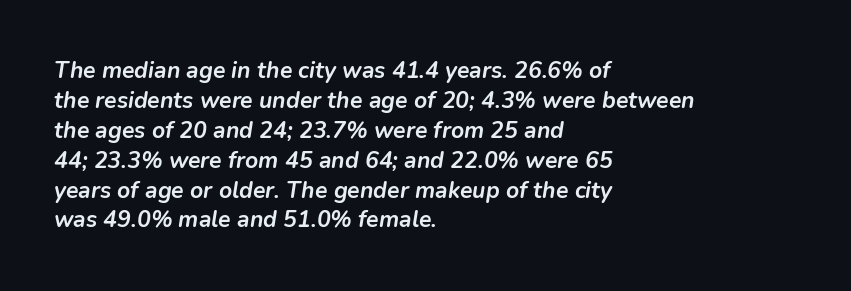
The image shows 23 px bold type, italic (leaning right); set left-aligned, normal line spacing (1.3x), normal letter spacing, not underlined.
